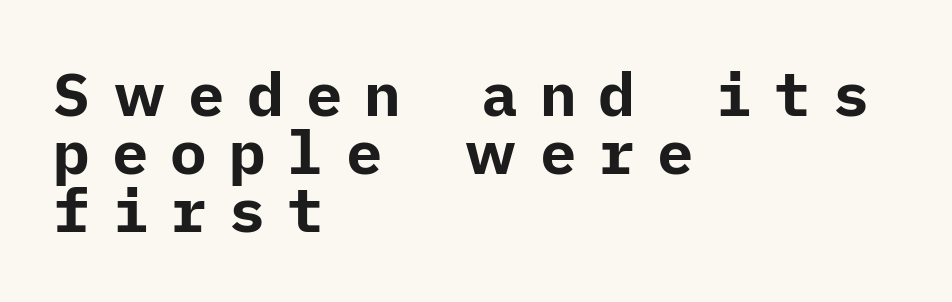
The image shows 61 px bold sans-serif type, upright; set left-aligned, tight line spacing (0.95x), unusually wide letter spacing (+0.36 em), not underlined; low stroke contrast and a medium x-height.
